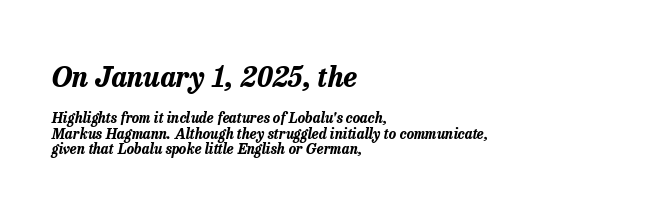
The gaps between neighbouring characters are ordinary and unremarkable. Every character sits at an angle, as italics do. Horizontally, the lines are justified to the leading edge only. Horizontal bands of white between lines are thin slivers. Size contrast runs from large at the top to small at the bottom. No word sits above an underline.
